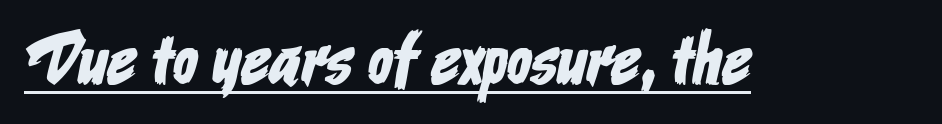
Q: Is the typeface a serif or a sans-serif typeface? A: Sans-serif.
Q: Is the text underlined? A: Yes.
Q: Is the spacing between letters normal or unusually wide? A: Normal.
Q: Width (condensed, normal, or wide)? A: Condensed.
Q: Stroke contrast? A: Low.
Q: x-height? A: Medium.
Q: Monospaced? A: No.
